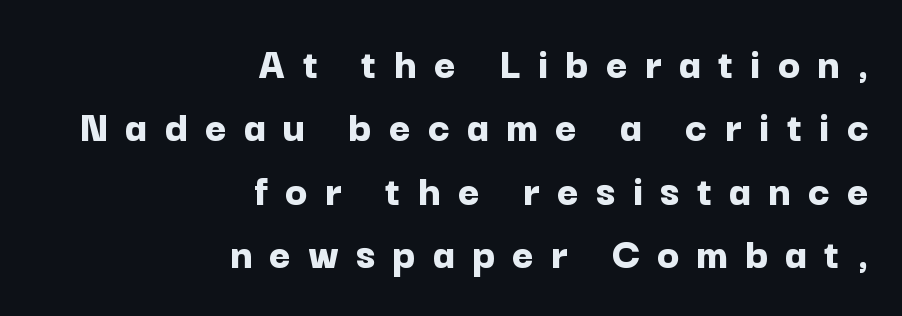
The image shows 46 px bold sans-serif type, upright; set right-aligned, normal line spacing (1.38x), unusually wide letter spacing (+0.37 em), not underlined; low stroke contrast and a medium x-height.
